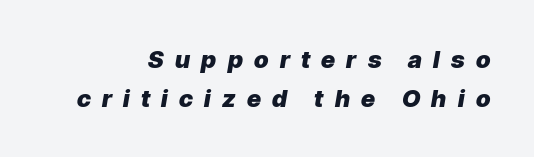
Q: Is the text bold? A: Yes.
Q: Is the text italic (slanted)? A: Yes, it leans right by about 9 degrees.
Q: Is the text underlined? A: No.
Q: How is the paragraph aligned? A: Right-aligned.
Q: Is the spacing between letters normal or unusually wide? A: Unusually wide.
Q: Is the spacing between lines tight, normal or loose? A: Normal.
